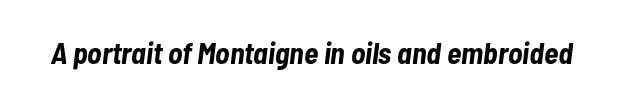
Standard letterfit; no display-style spreading of the glyphs. This sample uses an oblique cut, with every glyph tilted off the vertical. A bare baseline throughout the passage. How heavy is the stroke? Heavy — this is a bold. Each letter keeps its own natural width here, so spacing adapts to shape.
